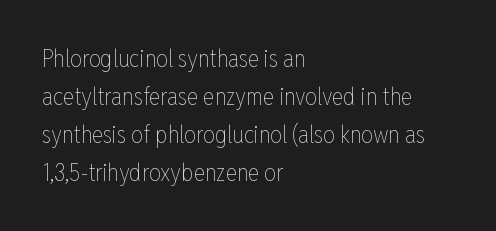
The image shows 24 px text type, upright; set left-aligned, normal line spacing (1.59x), normal letter spacing, not underlined.
